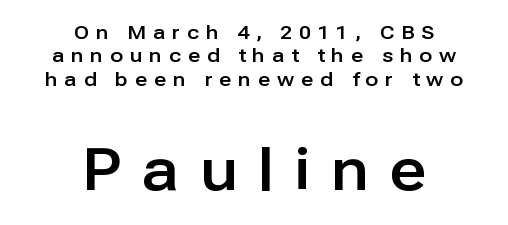
The image shows 57 px sans-serif type, upright; set centered, line spacing 1.23x, unusually wide letter spacing (+0.37 em), not underlined; the second (bottom) block is 3.0x larger; low stroke contrast and a medium x-height.
